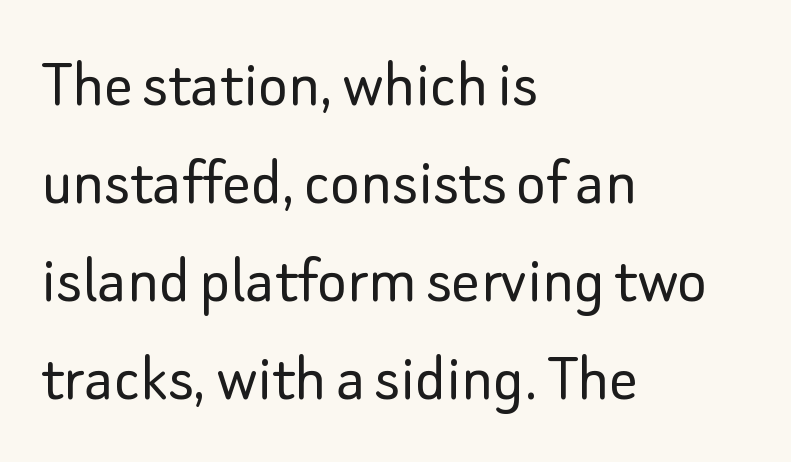
{"serif": "no", "italic": "no", "bold": "no", "weight": "light", "width": "normal", "stroke_contrast": "low", "x_height": "small", "monospaced": "no", "underline": "no", "align": "left", "line_spacing": "normal", "line_spacing_ratio": 1.38, "letter_spacing": "normal", "letter_spacing_em": 0.0, "glyph_px": 71}
